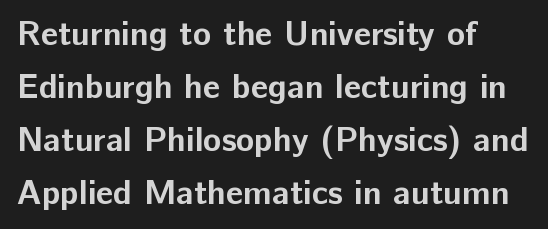
{"serif": "no", "italic": "no", "bold": "yes", "weight": "bold", "width": "normal", "stroke_contrast": "low", "x_height": "medium", "monospaced": "no", "underline": "no", "align": "left", "line_spacing": "normal", "line_spacing_ratio": 1.56, "letter_spacing": "normal", "letter_spacing_em": 0.0, "glyph_px": 34}
